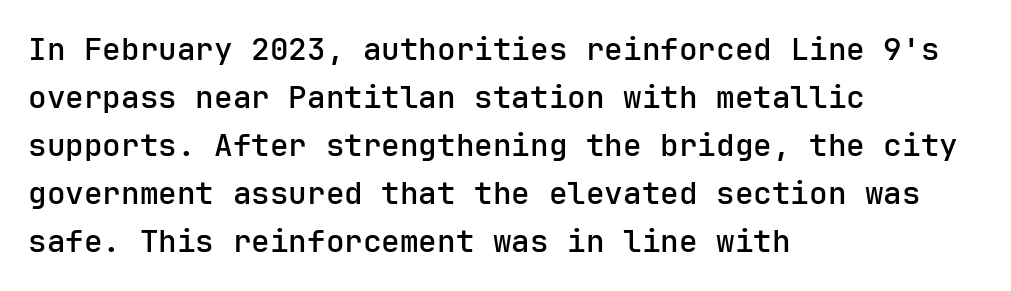
Q: Is the text bold? A: Semi-bold.
Q: Is the text italic (slanted)? A: No, it is upright.
Q: Is the typeface a serif or a sans-serif typeface? A: Sans-serif.
Q: Is the text underlined? A: No.
Q: How is the paragraph aligned? A: Left-aligned.
Q: Is the spacing between letters normal or unusually wide? A: Normal.
Q: Is the spacing between lines tight, normal or loose? A: Normal.
Q: Width (condensed, normal, or wide)? A: Normal.
Q: Stroke contrast? A: Low.
Q: x-height? A: Medium.
